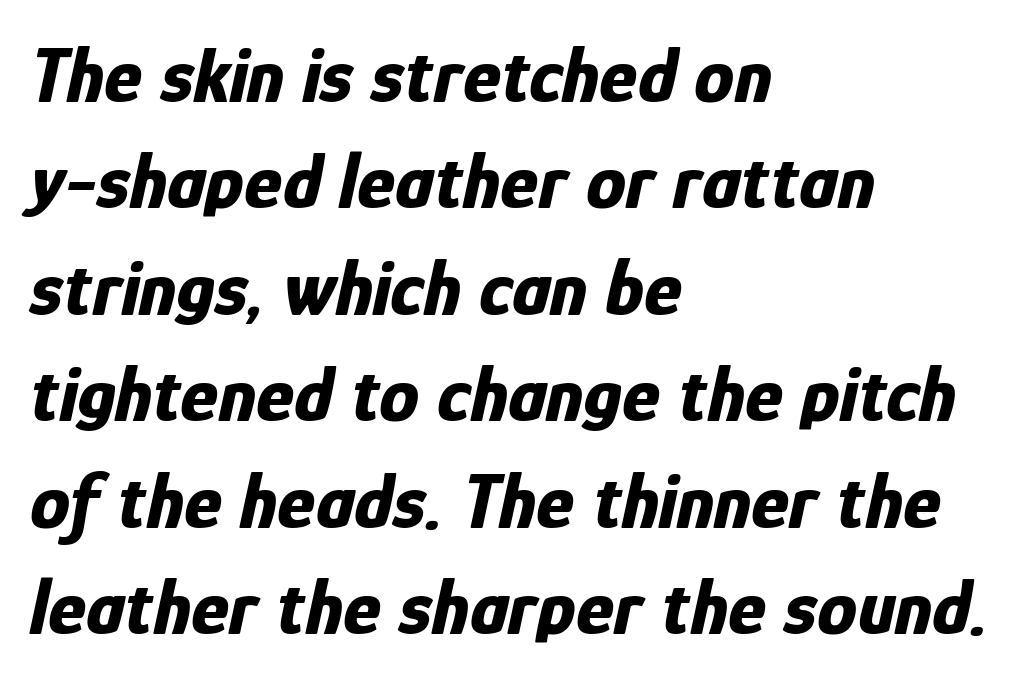
Looks like regular typesetting: each glyph gets only the width it needs. This sample keeps an unexceptional amount of space between lines. Slanted lettering throughout. Look at the tracking — it's just the regular setting, nothing added. If you drew a ruler down the left edge, every line would touch it.
